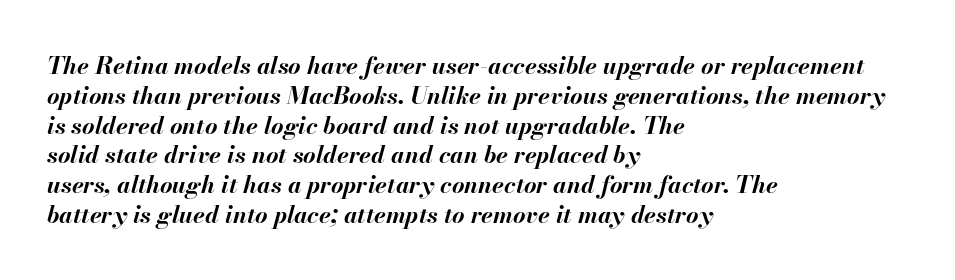
{"italic": "yes", "lean": "right", "slant_degrees": 13, "bold": "yes", "underline": "no", "align": "left", "line_spacing_ratio": 1.24, "letter_spacing": "normal", "letter_spacing_em": 0.0, "glyph_px": 24}
